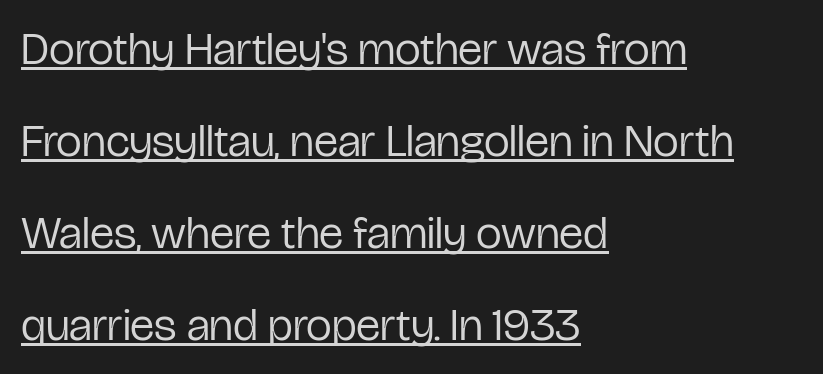
Q: Is the text bold? A: No.
Q: Is the text italic (slanted)? A: No, it is upright.
Q: Is the typeface a serif or a sans-serif typeface? A: Sans-serif.
Q: Is the text underlined? A: Yes.
Q: How is the paragraph aligned? A: Left-aligned.
Q: Is the spacing between letters normal or unusually wide? A: Normal.
Q: Is the spacing between lines tight, normal or loose? A: Loose.
Q: Width (condensed, normal, or wide)? A: Condensed.
Q: Stroke contrast? A: Low.
Q: x-height? A: Medium.
Q: Monospaced? A: No.
